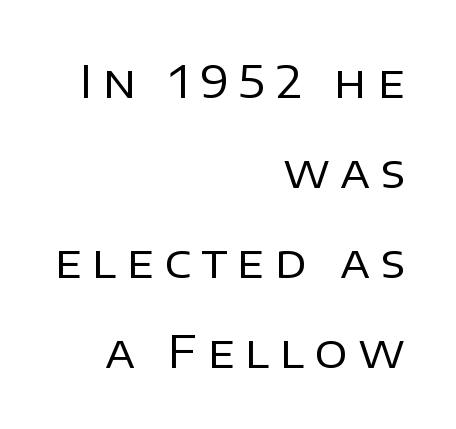
The image shows 45 px regular-weight sans-serif type, upright; set right-aligned, loose line spacing (2.0x), unusually wide letter spacing (+0.23 em), not underlined; low stroke contrast and a large x-height.
